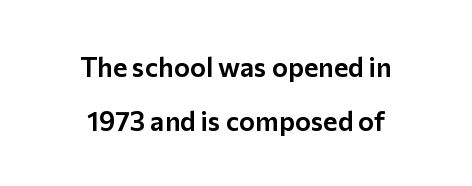
Q: Is the text italic (slanted)? A: No, it is upright.
Q: Is the text underlined? A: No.
Q: How is the paragraph aligned? A: Centered.
Q: Is the spacing between letters normal or unusually wide? A: Normal.
Q: Is the spacing between lines tight, normal or loose? A: Loose.
